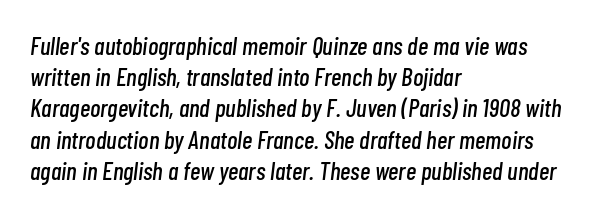
{"italic": "yes", "lean": "right", "slant_degrees": 7, "underline": "no", "align": "left", "line_spacing": "normal", "line_spacing_ratio": 1.25, "letter_spacing": "normal", "letter_spacing_em": 0.0, "glyph_px": 25}
